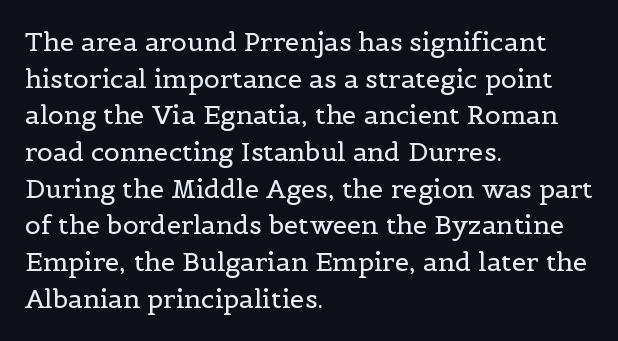
The image shows 26 px text type, upright; set left-aligned, normal line spacing (1.41x), normal letter spacing, not underlined.
